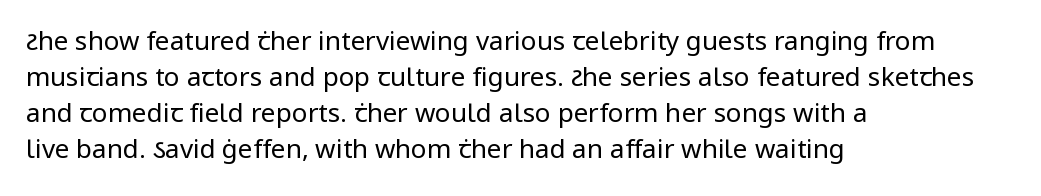
Teacher's note: observe the even left margin — that is flush-left alignment. Students, note that the glyphs here touch the page at normal intervals. Do the letters lean? They stand straight. Descenders hang freely into open space. Stem width sits at or under what a default text font uses.
